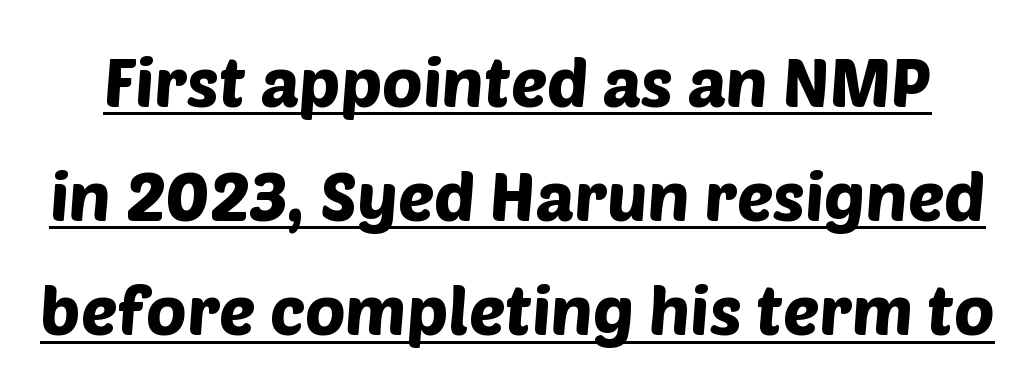
{"serif": "no", "width": "normal", "stroke_contrast": "low", "x_height": "large", "monospaced": "no", "underline": "yes", "line_spacing": "normal", "line_spacing_ratio": 1.68, "letter_spacing": "normal", "letter_spacing_em": 0.0, "glyph_px": 68}
